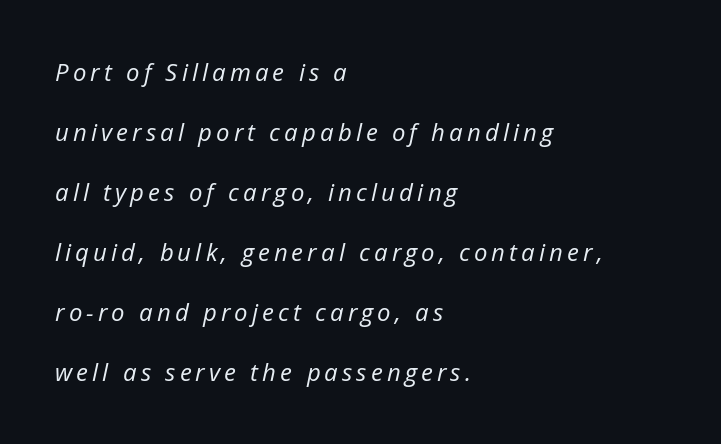
Type without underlining. This sample is left-justified, so line endings fall wherever the words run out. Each new line begins a long way beneath the previous one. This reads as an unemphasized weight, regular at the heaviest. This is oblique type, the kind used for emphasis or titles.
